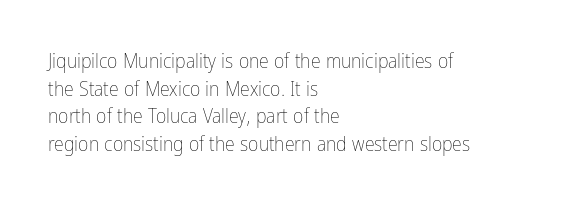
This rendering leaves character spacing at its baseline value. These lines stack with their left ends in a neat column. Reading down the column, the eye jumps a familiar distance to each next line. Stroke mass is kept to a normal reading level or below. Unlike italic type, these characters show no tilt at all. No word sits above an underline.
